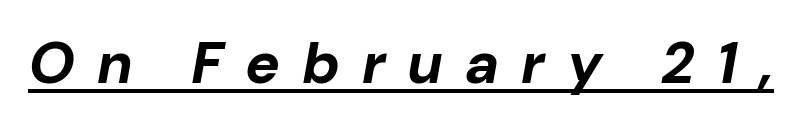
The image shows 58 px bold type, italic (leaning right); set unusually wide letter spacing (+0.41 em), underlined; low stroke contrast and a medium x-height.
